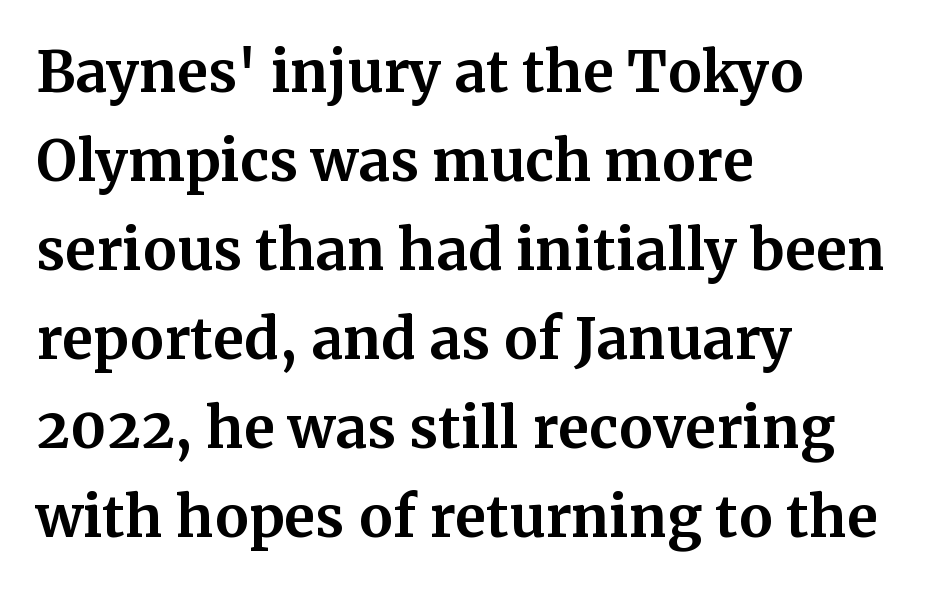
The image shows 56 px bold serif type, upright; set left-aligned, normal line spacing (1.59x), normal letter spacing, not underlined; medium stroke contrast and a medium x-height.
